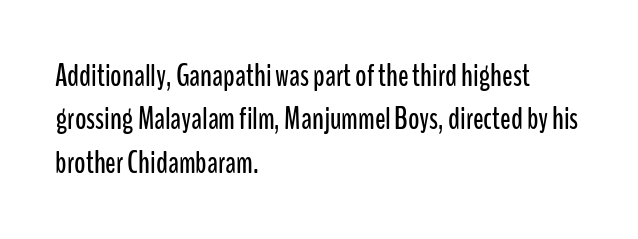
This sample uses plain, unmodified letter spacing. Posture: vertical. The passage shown stacks its lines at a standard gap. Line starts are locked; line ends wander. The characters display no serif detailing; their extremities are plain.
